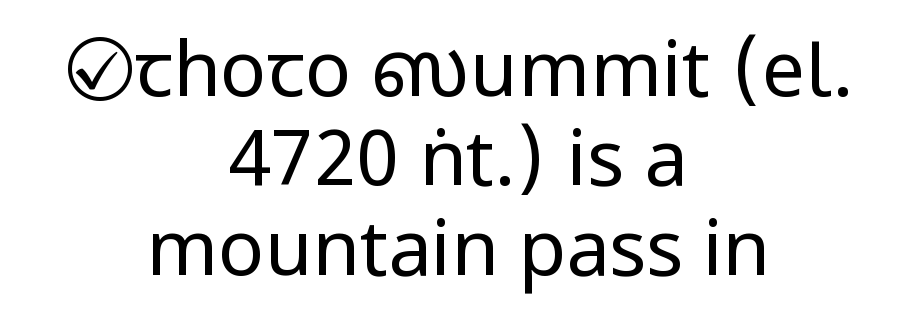
The image shows 77 px regular-weight, condensed sans-serif type, upright; set centered, line spacing 1.16x, normal letter spacing, not underlined; low stroke contrast and a large x-height.
